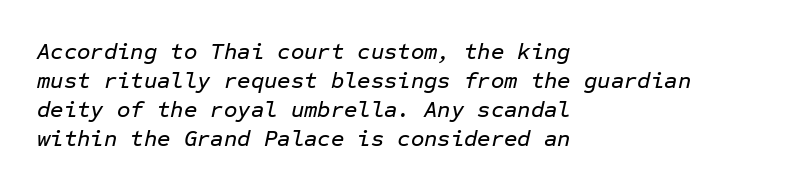
These lines were composed using italics. Plain, unruled lines of type. This block has exactly the height ordinary leading produces. Teacher's note: observe the even left margin — that is flush-left alignment.
